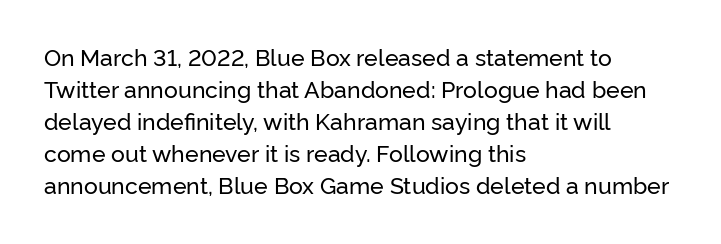
{"italic": "no", "underline": "no", "align": "left", "line_spacing": "normal", "line_spacing_ratio": 1.39, "letter_spacing": "normal", "letter_spacing_em": 0.0, "glyph_px": 23}
